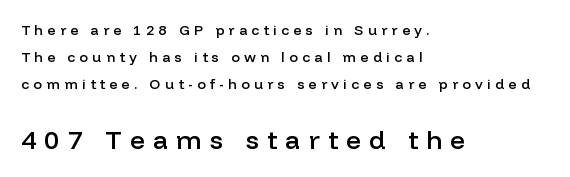
The tracking jumps out immediately: characters are airy and widely separated. A fair bit of extra ink — the face is semibold, not bold. Small over large — that's the arrangement of the two blocks here. You can tell it's not italic because the verticals are truly vertical.
